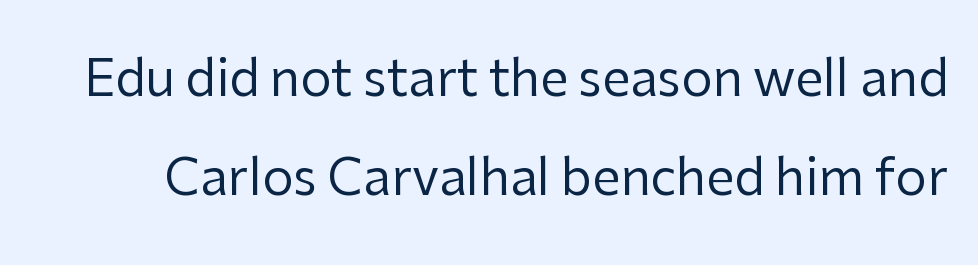
Q: Is the text bold? A: No.
Q: Is the text italic (slanted)? A: No, it is upright.
Q: Is the typeface a serif or a sans-serif typeface? A: Sans-serif.
Q: Is the text underlined? A: No.
Q: Is the spacing between letters normal or unusually wide? A: Normal.
Q: Is the spacing between lines tight, normal or loose? A: Loose.
Q: Width (condensed, normal, or wide)? A: Normal.
Q: Stroke contrast? A: Low.
Q: x-height? A: Medium.
Q: Monospaced? A: No.
